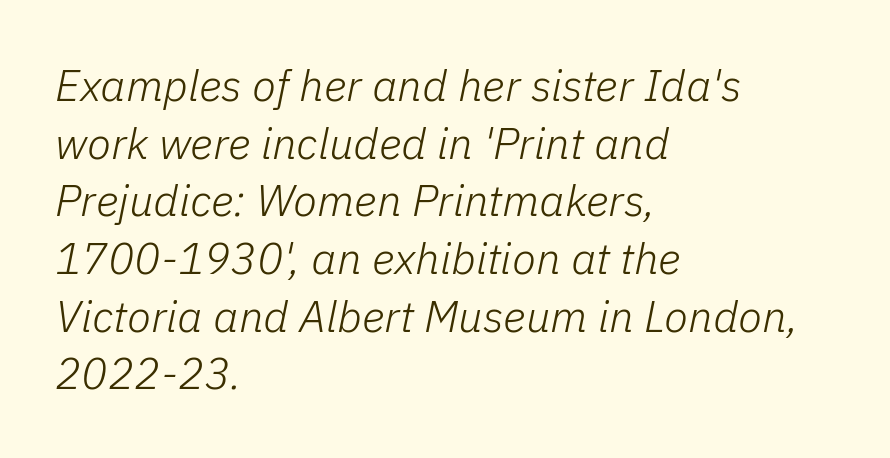
The glyphs are unaccompanied by any horizontal stroke below them. Style check: oblique. Each line starts at the same left margin while the right side varies. A typesetter would call this proportional, since set widths differ per character. Does extra space separate the letters? No, they use regular spacing.
